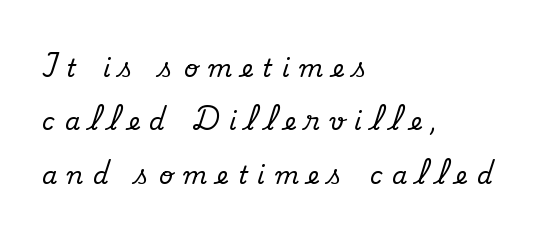
{"underline": "no", "align": "left", "line_spacing": "loose", "line_spacing_ratio": 2.22, "letter_spacing": "wide", "letter_spacing_em": 0.42, "glyph_px": 24}
